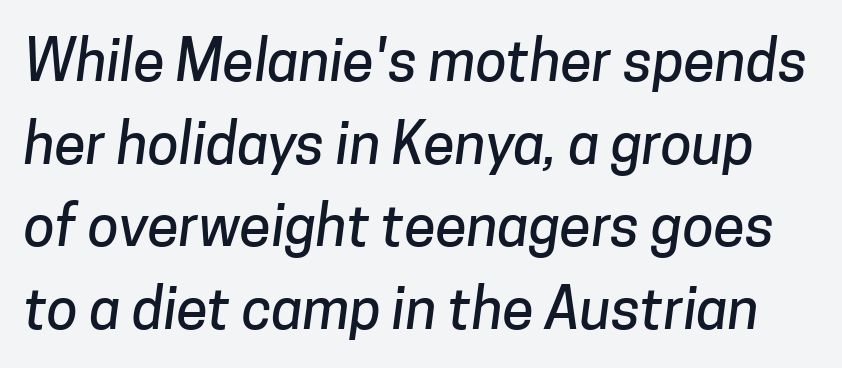
The space directly below the letters is spotless. The rendering uses a moderate line-height, typical for paragraphs. I'd call this a sans setting — the letters go barefoot. Each letter keeps its own natural width here, so spacing adapts to shape. There is no visible air inserted between adjacent glyphs.
